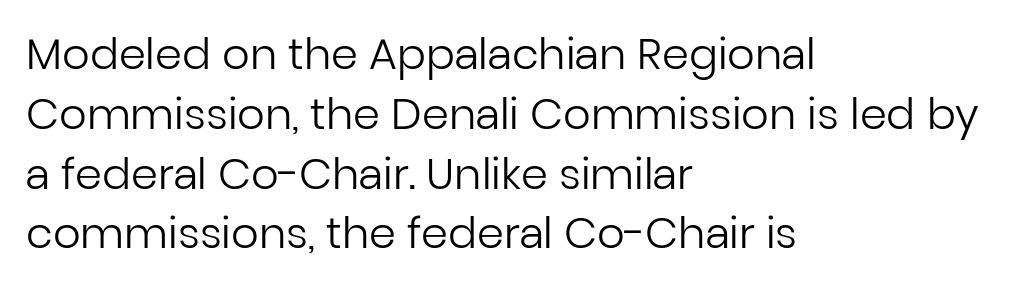
Q: Is the text bold? A: No.
Q: Is the text italic (slanted)? A: No, it is upright.
Q: Is the typeface a serif or a sans-serif typeface? A: Sans-serif.
Q: Is the text underlined? A: No.
Q: How is the paragraph aligned? A: Left-aligned.
Q: Is the spacing between letters normal or unusually wide? A: Normal.
Q: Is the spacing between lines tight, normal or loose? A: Normal.
Q: Width (condensed, normal, or wide)? A: Normal.
Q: Stroke contrast? A: Low.
Q: x-height? A: Medium.
Q: Monospaced? A: No.
